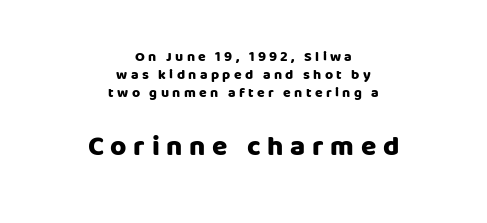
The image shows 28 px heavy sans-serif type, upright; set centered, normal line spacing (1.3x), unusually wide letter spacing (+0.24 em), not underlined; the second (bottom) block is 2.0x larger; low stroke contrast and a large x-height.
